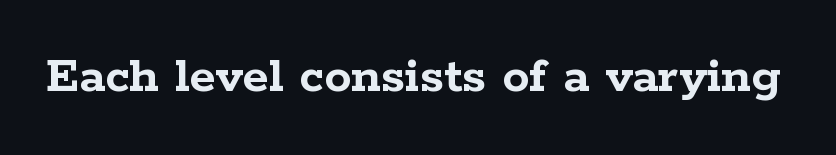
{"serif": "yes", "italic": "no", "bold": "yes", "weight": "semibold", "width": "wide", "stroke_contrast": "low", "x_height": "medium", "monospaced": "no", "underline": "no", "letter_spacing": "normal", "letter_spacing_em": 0.0, "glyph_px": 54}
